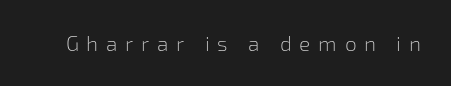
The image shows 21 px text type, upright; set unusually wide letter spacing (+0.37 em), not underlined.
